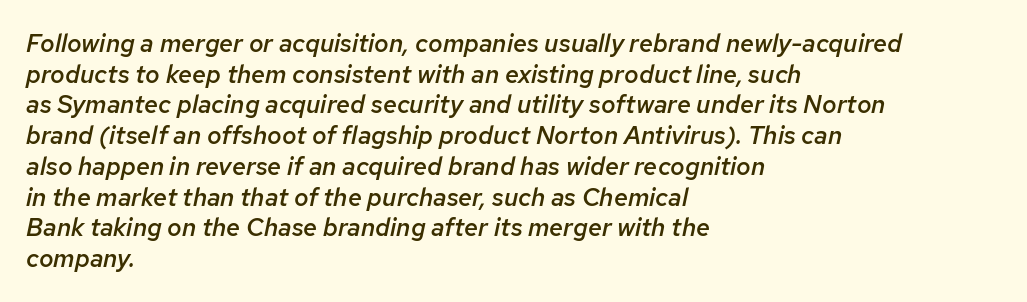
Q: Is the text bold? A: Semi-bold.
Q: Is the text italic (slanted)? A: Yes, it leans right by about 12 degrees.
Q: Is the text underlined? A: No.
Q: How is the paragraph aligned? A: Left-aligned.
Q: Is the spacing between letters normal or unusually wide? A: Normal.
